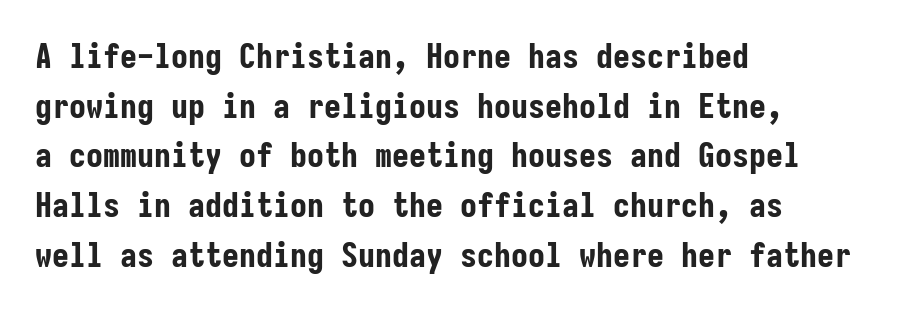
Q: Is the text bold? A: Yes.
Q: Is the text italic (slanted)? A: No, it is upright.
Q: Is the typeface a serif or a sans-serif typeface? A: Sans-serif.
Q: Is the text underlined? A: No.
Q: How is the paragraph aligned? A: Left-aligned.
Q: Is the spacing between letters normal or unusually wide? A: Normal.
Q: Is the spacing between lines tight, normal or loose? A: Normal.
Q: Width (condensed, normal, or wide)? A: Condensed.
Q: Stroke contrast? A: Low.
Q: x-height? A: Medium.
Q: Monospaced? A: Yes.
